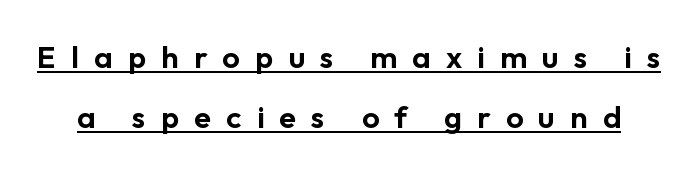
Style check: upright. In terms of leading, this rendering errs on the spacious side. The words here are underlined. These lines have a slow, spaced-out rhythm from letter to letter. No feet cap the strokes, marking this as sans-serif type. You could not count columns in this text — the font is proportionally spaced.
